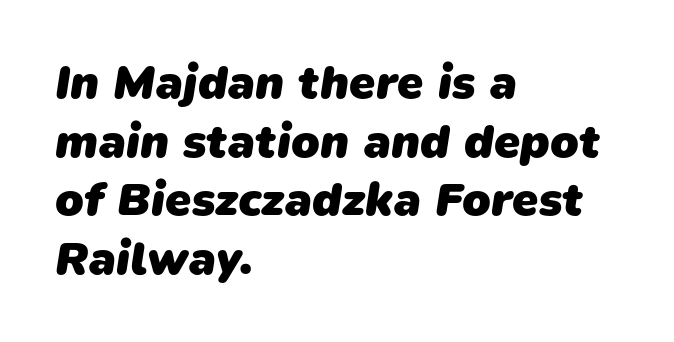
The image shows 47 px heavy sans-serif type; set left-aligned, normal line spacing (1.25x), normal letter spacing, not underlined; low stroke contrast and a medium x-height.
